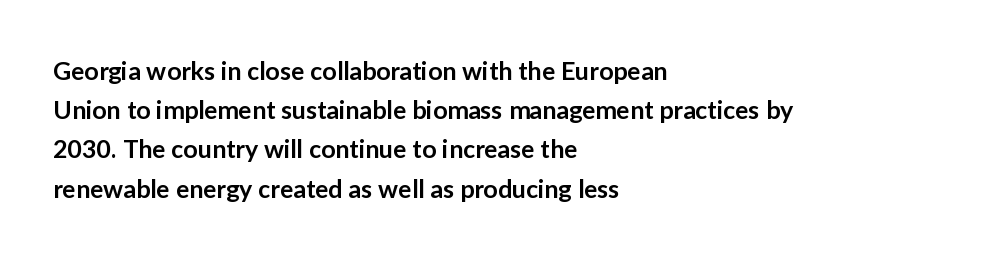
A bare baseline throughout the passage. The sample has been set in demibold, a notch under bold. The paragraph shown leans on its left margin. When letters stand straight like this, we call the style roman or upright. The space between consecutive lines is moderate.
